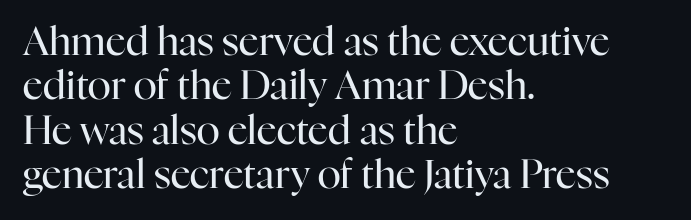
Here the designer chose a conventional face with non-uniform glyph widths. The typography opts for an upright posture over an oblique one. The typesetting does not lean heavy: it is not bold. The tracking reads as untouched default to a designer's eye.
